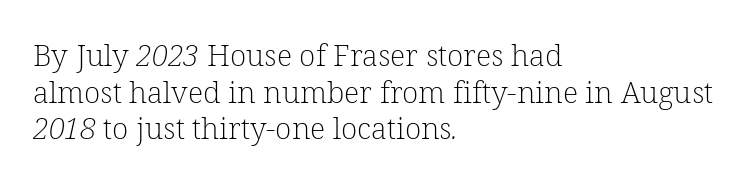
{"serif": "yes", "bold": "no", "weight": "light", "width": "normal", "stroke_contrast": "low", "x_height": "medium", "monospaced": "no", "underline": "no", "align": "left", "line_spacing_ratio": 1.22, "letter_spacing": "normal", "letter_spacing_em": 0.0, "glyph_px": 30}
